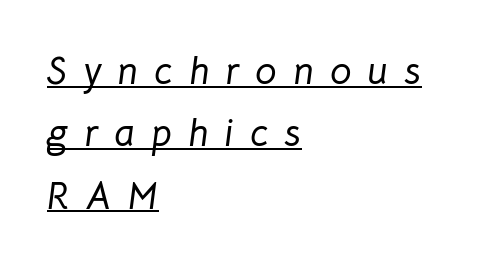
The image shows 38 px text type, italic (leaning right); set left-aligned, normal line spacing (1.64x), unusually wide letter spacing (+0.43 em), underlined; low stroke contrast and a medium x-height.
